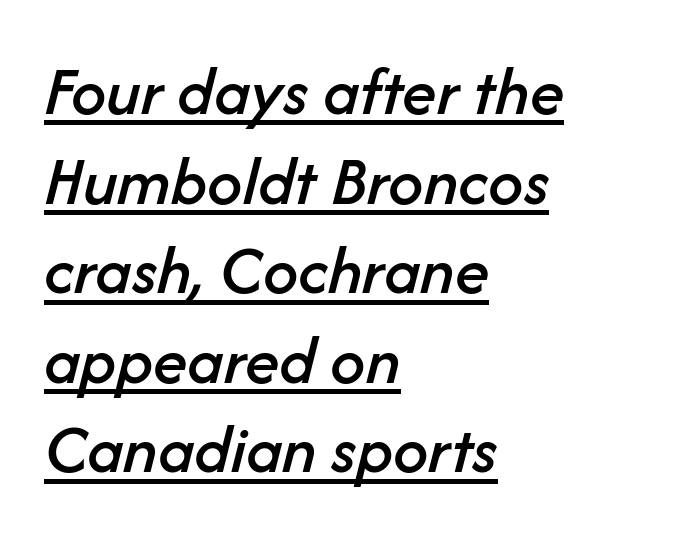
Is the type slanted? Yes — the strokes lean at a clear angle. The text block is weighted toward the left margin, trailing off unevenly rightward. Line spacing here is normal. The tracking reads as untouched default to a designer's eye.
